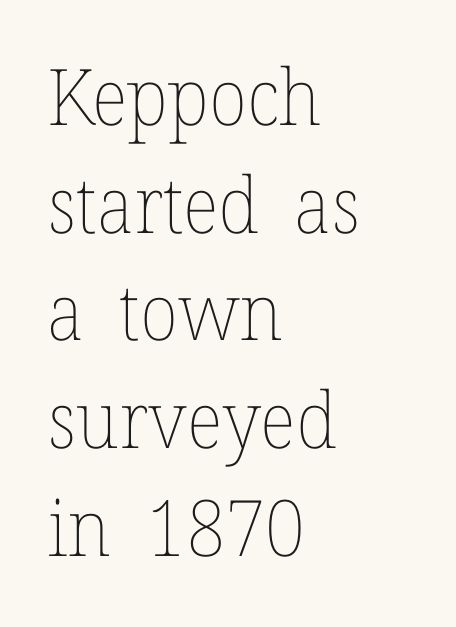
This is roman type, the default non-slanted kind. Is this a fixed-width face? No — the glyphs have proportional, varying widths. Weight class: somewhere from thin through regular. Unmarked baselines from the first word to the last.
